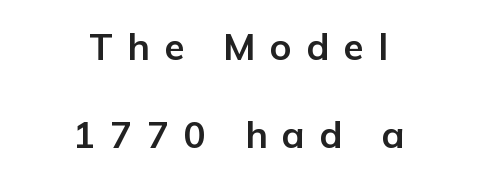
The lettering holds an erect, upright posture throughout. The letters advance in unequal steps, a hallmark of proportional type. What's the leading like? Stretched, with rows far apart. Neither beginnings nor endings align; midpoints do. This sample uses expanded letter spacing, leaving extra air between glyphs.
